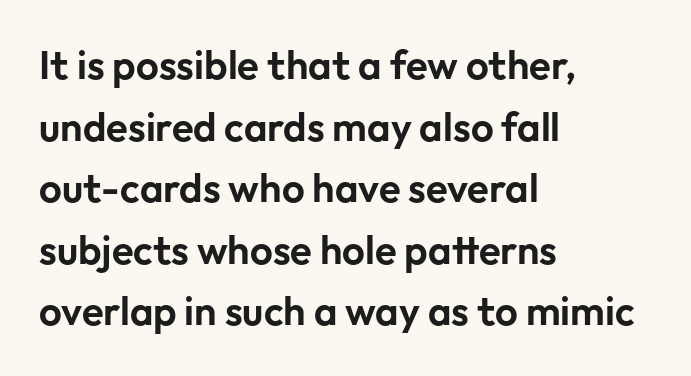
Visually the block forms a straight wall on the left and a jagged coastline on the right. Examine the stroke ends and you'll find no serifs. Underlining? Definitely not there. The face used here is rendered with its standard letterfit. Think of a printed novel: that variable character pitch is what you see here.
